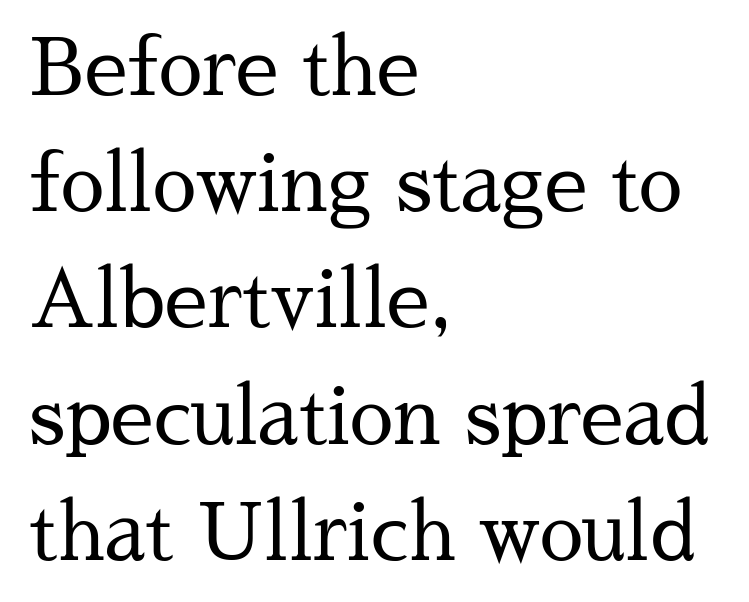
The image shows 78 px regular-weight serif type, upright; set left-aligned, normal line spacing (1.49x), normal letter spacing, not underlined; medium stroke contrast and a medium x-height.
